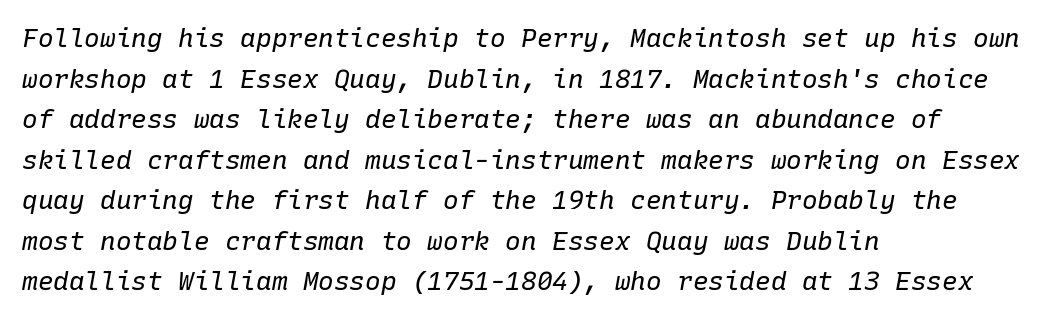
{"italic": "yes", "lean": "right", "slant_degrees": 10, "bold": "no", "underline": "no", "align": "left", "line_spacing": "normal", "line_spacing_ratio": 1.56, "letter_spacing": "normal", "letter_spacing_em": 0.0, "glyph_px": 26}
